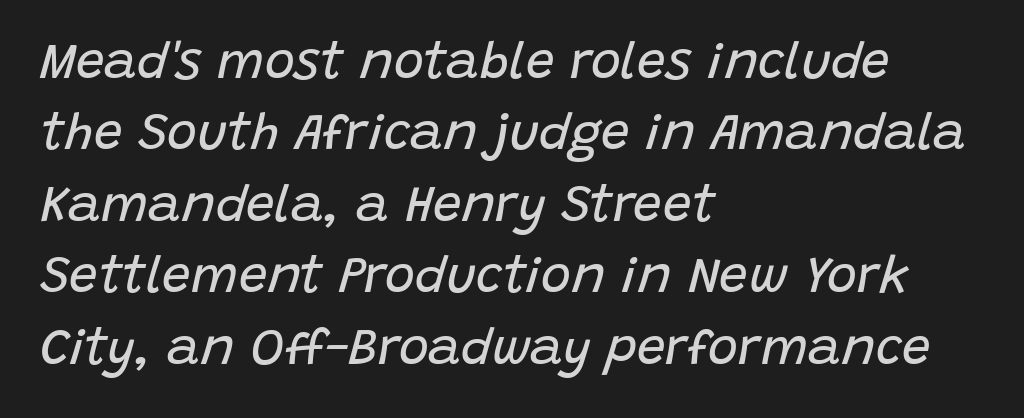
Q: Is the text bold? A: No.
Q: Is the text italic (slanted)? A: Yes, it leans right by about 15 degrees.
Q: Is the text underlined? A: No.
Q: How is the paragraph aligned? A: Left-aligned.
Q: Is the spacing between letters normal or unusually wide? A: Normal.
Q: Is the spacing between lines tight, normal or loose? A: Normal.
Q: Width (condensed, normal, or wide)? A: Normal.
Q: Stroke contrast? A: Low.
Q: x-height? A: Large.
Q: Monospaced? A: No.
